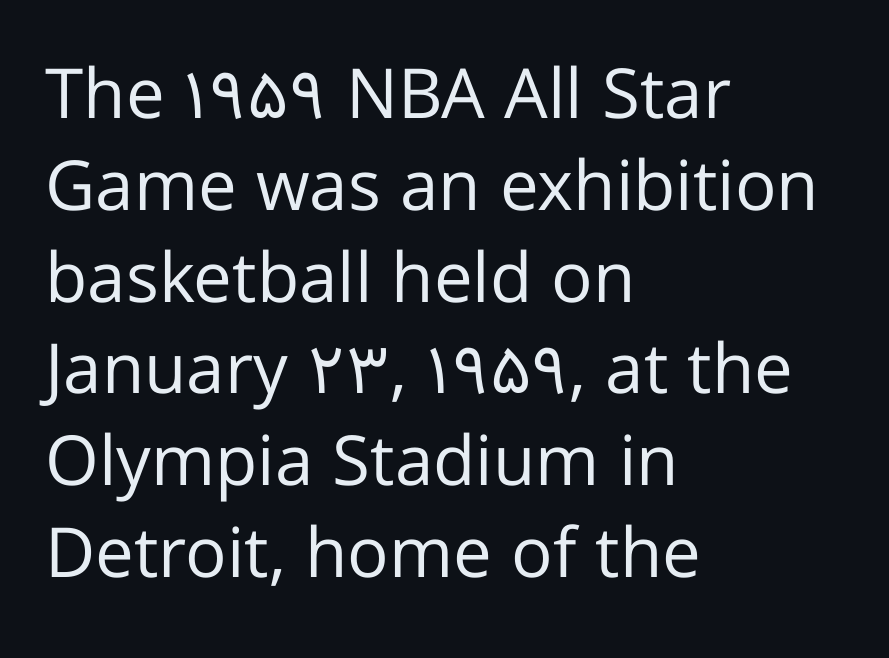
The image shows 69 px regular-weight sans-serif type, upright; set left-aligned, normal line spacing (1.33x), normal letter spacing, not underlined; low stroke contrast and a medium x-height.
